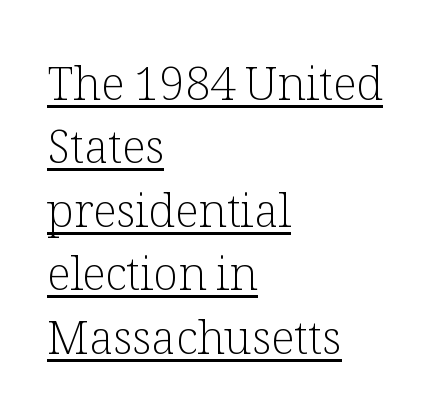
{"serif": "yes", "italic": "no", "bold": "no", "weight": "light", "width": "normal", "stroke_contrast": "low", "x_height": "medium", "monospaced": "no", "underline": "yes", "align": "left", "line_spacing": "normal", "line_spacing_ratio": 1.38, "letter_spacing": "normal", "letter_spacing_em": 0.0, "glyph_px": 46}
